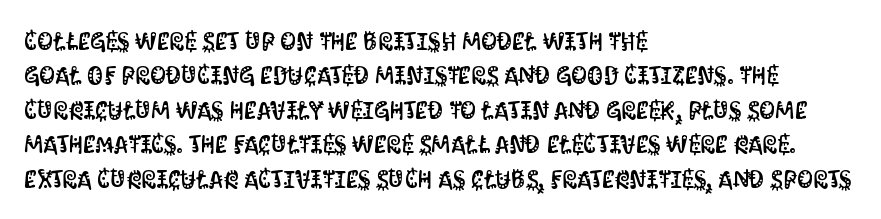
The image shows 25 px text type, upright; set left-aligned, normal line spacing (1.38x), normal letter spacing, not underlined.
